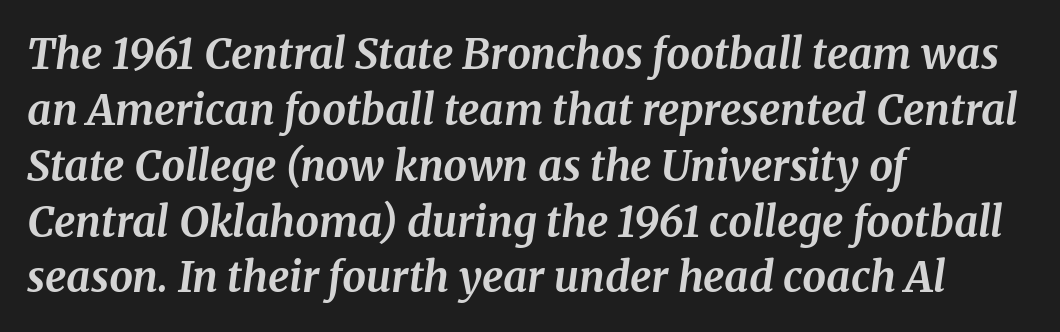
Q: Is the text bold? A: Yes.
Q: Is the text italic (slanted)? A: Yes, it leans right by about 8 degrees.
Q: Is the typeface a serif or a sans-serif typeface? A: Serif.
Q: Is the text underlined? A: No.
Q: How is the paragraph aligned? A: Left-aligned.
Q: Is the spacing between letters normal or unusually wide? A: Normal.
Q: Is the spacing between lines tight, normal or loose? A: Normal.
Q: Width (condensed, normal, or wide)? A: Normal.
Q: Stroke contrast? A: Medium.
Q: x-height? A: Medium.
Q: Monospaced? A: No.
